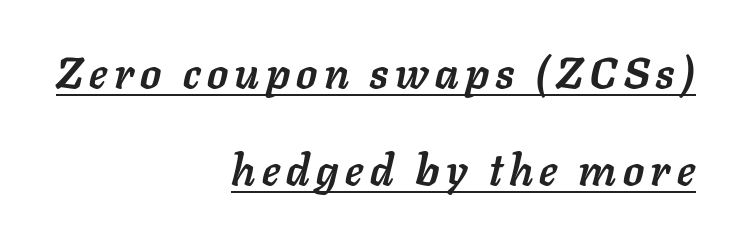
Q: Is the text bold? A: Yes.
Q: Is the text italic (slanted)? A: Yes, it leans right by about 11 degrees.
Q: Is the text underlined? A: Yes.
Q: How is the paragraph aligned? A: Right-aligned.
Q: Is the spacing between lines tight, normal or loose? A: Loose.
Q: Width (condensed, normal, or wide)? A: Normal.
Q: Stroke contrast? A: Low.
Q: x-height? A: Medium.
Q: Monospaced? A: No.
